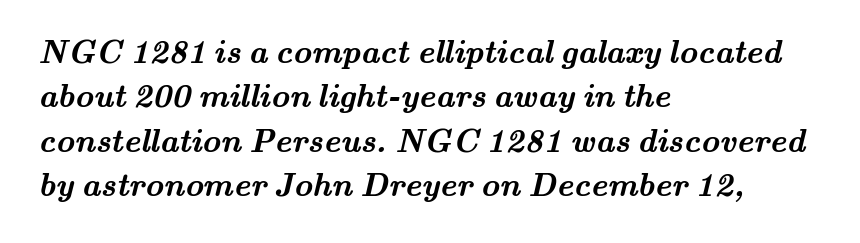
Q: Is the text bold? A: Yes.
Q: Is the typeface a serif or a sans-serif typeface? A: Serif.
Q: Is the text underlined? A: No.
Q: How is the paragraph aligned? A: Left-aligned.
Q: Is the spacing between letters normal or unusually wide? A: Normal.
Q: Is the spacing between lines tight, normal or loose? A: Normal.
Q: Width (condensed, normal, or wide)? A: Wide.
Q: Stroke contrast? A: Medium.
Q: x-height? A: Small.
Q: Monospaced? A: No.
